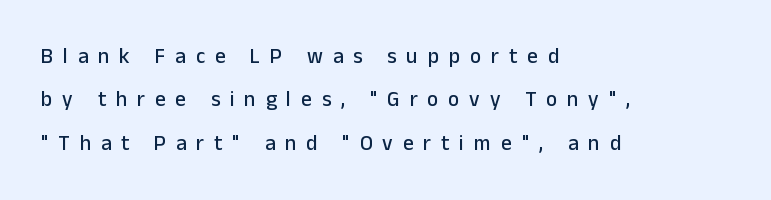
The image shows 21 px text type, upright; set left-aligned, loose line spacing (2.06x), unusually wide letter spacing (+0.47 em), not underlined.
